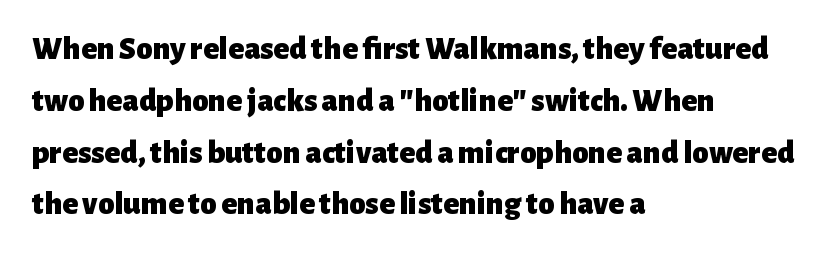
Notice how the stems are strictly vertical — no italics here. The rendering uses a moderate line-height, typical for paragraphs. Is the type bold? Yes — the strokes are clearly thick and heavy. The tracking reads as untouched default to a designer's eye. The strip under each line holds only bare page.
